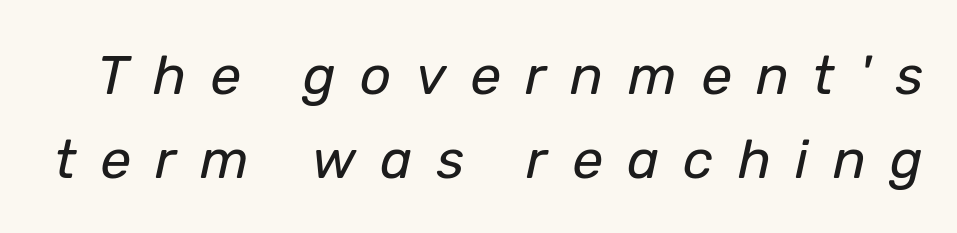
This sample has the flowing, uneven cadence of proportional lettering. Words appear elongated and porous because spacing is wide. Regarding leading, the lines here are spaced in the standard way. The passage shown is not bold in any degree.
